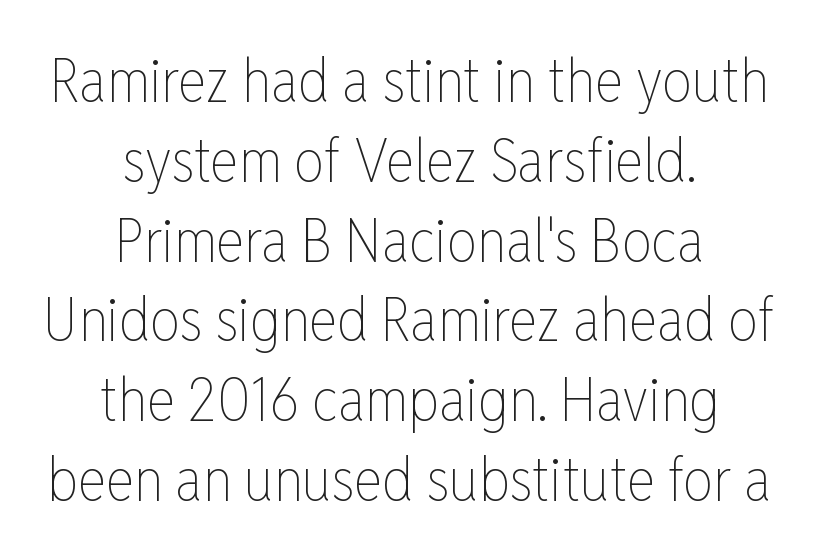
The passage shown is typed in a proportional face where columns would drift. How would I describe the line gaps? Plain and ordinary. It's the straight-up-and-down kind of type. Casual observation: everything's sitting right in the middle.
